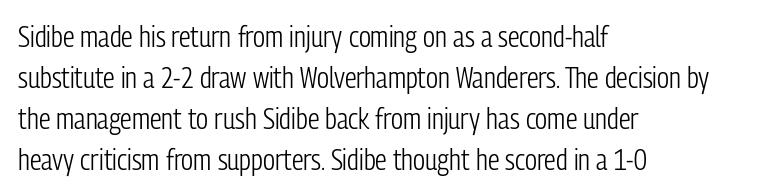
The image shows 29 px light, condensed sans-serif type, upright; set left-aligned, normal line spacing (1.41x), normal letter spacing, not underlined; low stroke contrast and a medium x-height.
